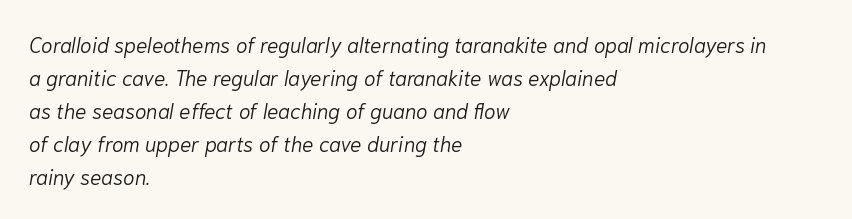
The image shows 21 px text type, italic (leaning right); set left-aligned, normal line spacing (1.57x), normal letter spacing, not underlined.
